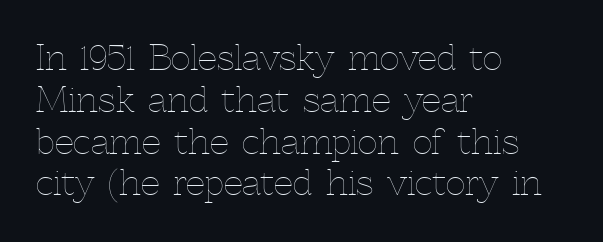
Q: Is the text bold? A: No.
Q: Is the text italic (slanted)? A: No, it is upright.
Q: Is the text underlined? A: No.
Q: How is the paragraph aligned? A: Left-aligned.
Q: Is the spacing between letters normal or unusually wide? A: Normal.
Q: Width (condensed, normal, or wide)? A: Normal.
Q: x-height? A: Medium.
Q: Monospaced? A: No.
